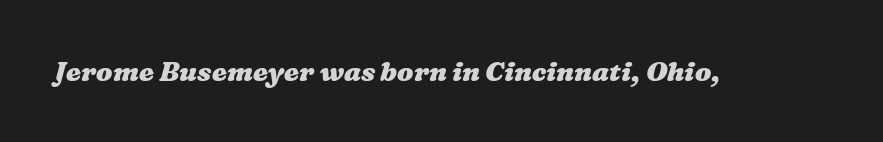
Thick stems and heavy bowls — unmistakably bold. The specimen omits any rule beneath the text block's lines. How are the letters spaced? Ordinarily, with no added tracking.
